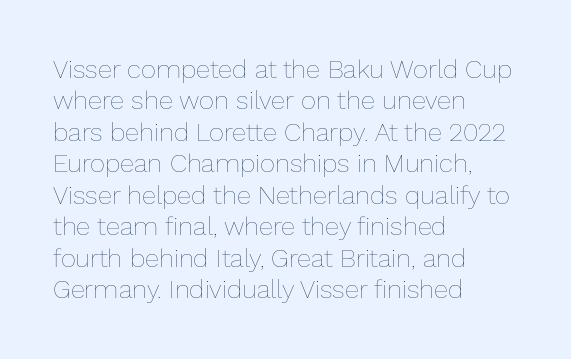
What stands out about the letter spacing? Nothing — it is the standard amount. The rendering anchors every line to the left-hand side. A light-to-regular cut is what we see here. Ordinary non-slanted type is in use.
